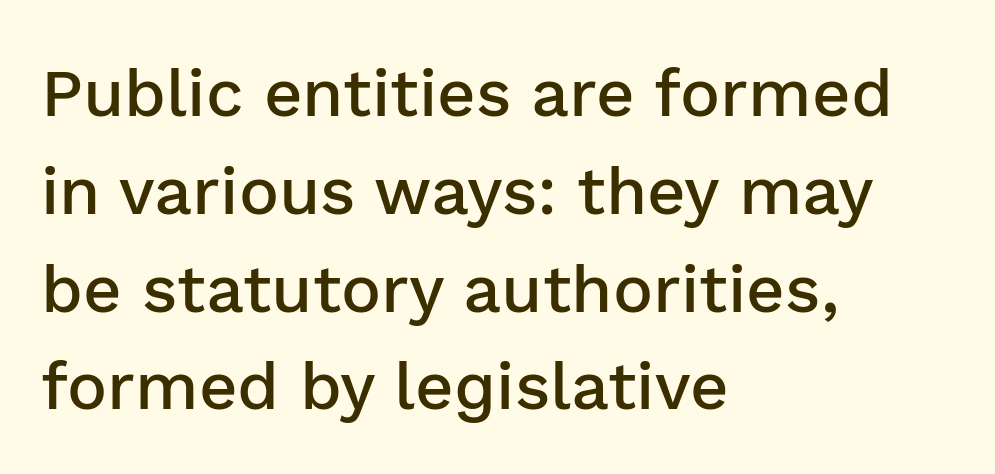
The image shows 67 px semibold sans-serif type, upright; set left-aligned, normal line spacing (1.46x), normal letter spacing, not underlined; low stroke contrast and a medium x-height.
